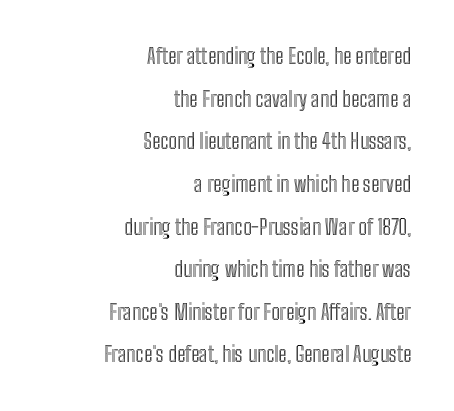
{"italic": "no", "underline": "no", "align": "right", "line_spacing": "loose", "line_spacing_ratio": 2.03, "letter_spacing": "normal", "letter_spacing_em": 0.0, "glyph_px": 21}
